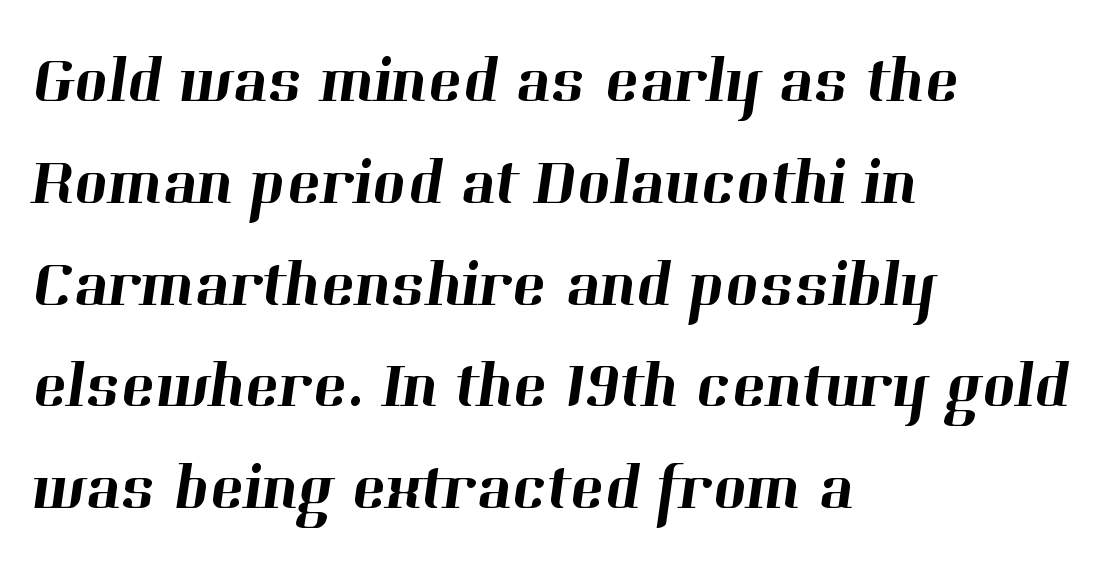
Has an underline been added? It has not. Proportional: the letters do not fall into vertical columns. Tracking here is standard; glyphs follow each other at the usual distance. The leading is moderate, giving the passage an even texture. Letterform terminals end in serifs throughout the passage. A classic flush-left, rag-right setting is used for this passage.
